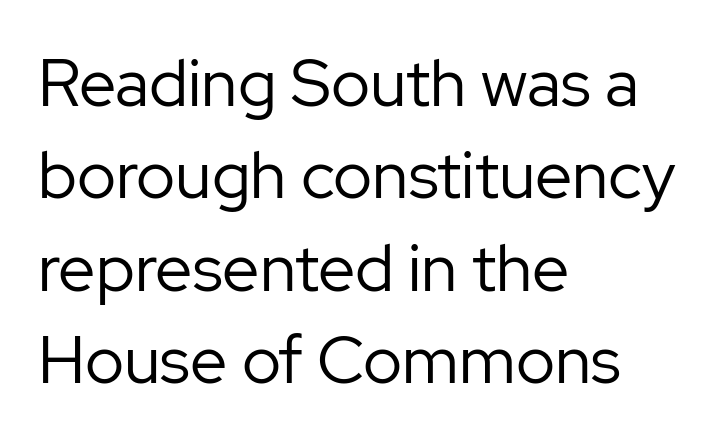
Q: Is the text bold? A: No.
Q: Is the text italic (slanted)? A: No, it is upright.
Q: Is the typeface a serif or a sans-serif typeface? A: Sans-serif.
Q: Is the text underlined? A: No.
Q: How is the paragraph aligned? A: Left-aligned.
Q: Is the spacing between letters normal or unusually wide? A: Normal.
Q: Is the spacing between lines tight, normal or loose? A: Normal.
Q: Width (condensed, normal, or wide)? A: Normal.
Q: Stroke contrast? A: Low.
Q: x-height? A: Medium.
Q: Monospaced? A: No.
